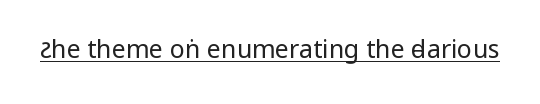
The image shows 25 px text type, upright; set normal letter spacing, underlined.
